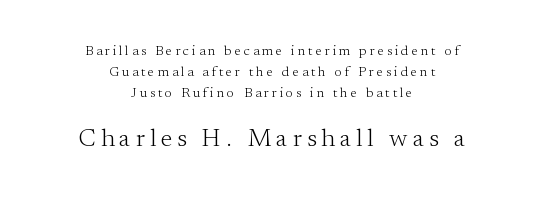
Is there any slant? The stems are plumb. The foot of each line stays bare and open. The lower block of text is set noticeably larger than the block above it. Is the type heavy? It reads as light-to-regular instead. Line spacing here is normal. The lines in this sample share a center point and differ in where they start and stop.
